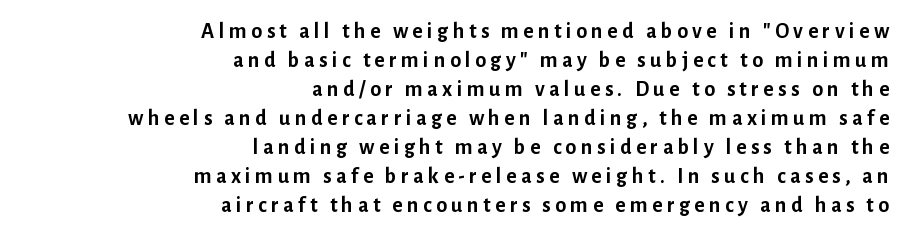
The image shows 22 px bold type, upright; set right-aligned, normal line spacing (1.32x), unusually wide letter spacing (+0.2 em), not underlined.
